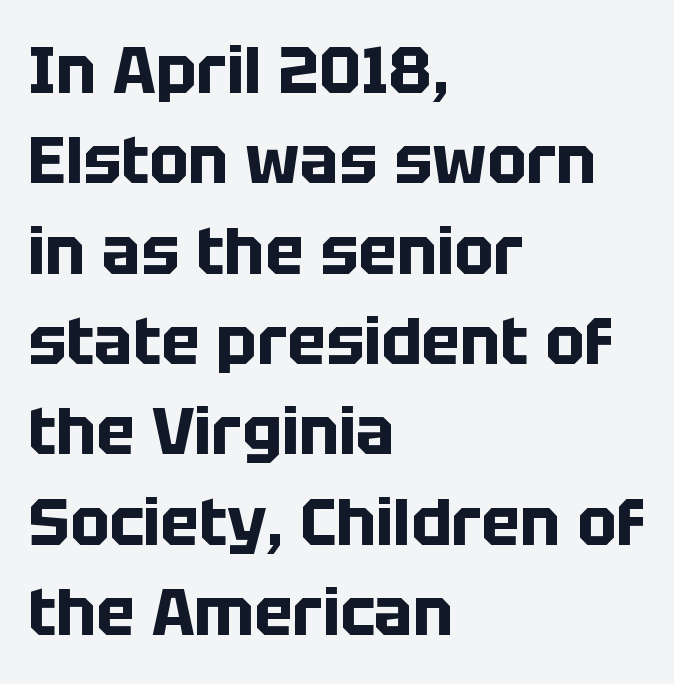
{"serif": "no", "italic": "no", "bold": "yes", "weight": "bold", "width": "normal", "stroke_contrast": "low", "x_height": "large", "monospaced": "no", "underline": "no", "align": "left", "line_spacing": "normal", "line_spacing_ratio": 1.39, "letter_spacing": "normal", "letter_spacing_em": 0.0, "glyph_px": 65}
